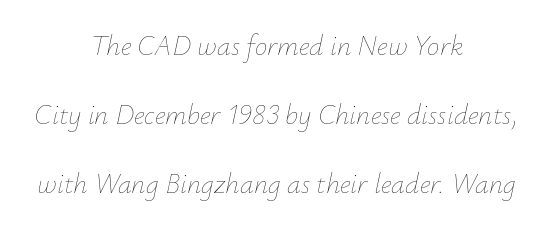
The image shows 28 px thin type, italic (leaning right); set centered, loose line spacing (2.46x), normal letter spacing, not underlined; low stroke contrast and a small x-height.
